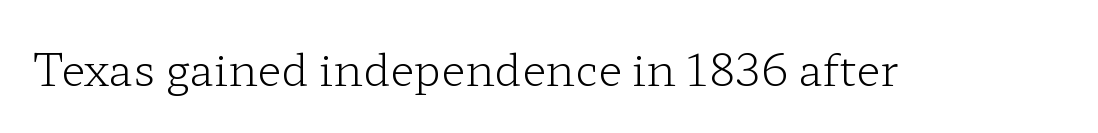
Rendered with straight, roman letterforms. The strokes carry an ordinary text weight at most. Each letter keeps its own natural width here, so spacing adapts to shape. Caption: standard tracking, unaltered. Only glyphs here, with clear space below each row.
